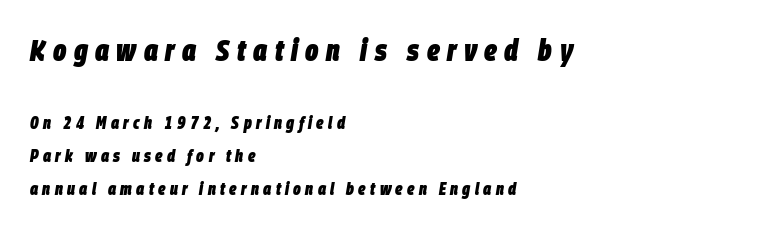
Q: Is the text bold? A: Yes.
Q: Is the text italic (slanted)? A: Yes, it leans right by about 9 degrees.
Q: Is the text underlined? A: No.
Q: How is the paragraph aligned? A: Left-aligned.
Q: Is the spacing between letters normal or unusually wide? A: Unusually wide.
Q: Which block of text is set in a larger size, the first (top) or the second (bottom)? A: The first (top) one.
Q: Width (condensed, normal, or wide)? A: Condensed.
Q: Stroke contrast? A: Low.
Q: x-height? A: Large.
Q: Monospaced? A: No.
